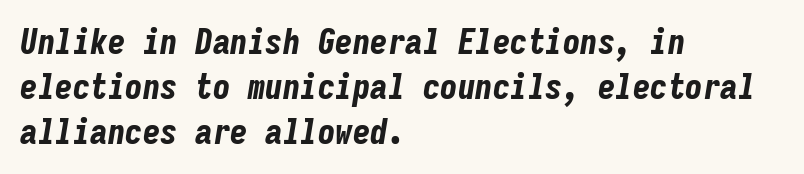
Q: Is the text bold? A: Yes.
Q: Is the text italic (slanted)? A: Yes, it leans right by about 9 degrees.
Q: Is the text underlined? A: No.
Q: How is the paragraph aligned? A: Left-aligned.
Q: Is the spacing between letters normal or unusually wide? A: Normal.
Q: Is the spacing between lines tight, normal or loose? A: Normal.
Q: Width (condensed, normal, or wide)? A: Condensed.
Q: Stroke contrast? A: Low.
Q: x-height? A: Medium.
Q: Monospaced? A: Yes.
